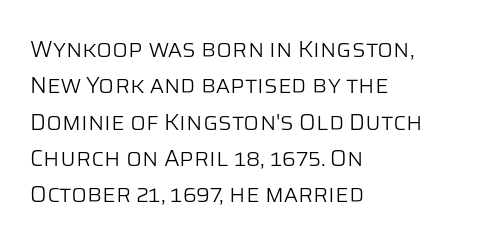
The image shows 23 px text type, upright; set left-aligned, normal line spacing (1.58x), normal letter spacing, not underlined.
